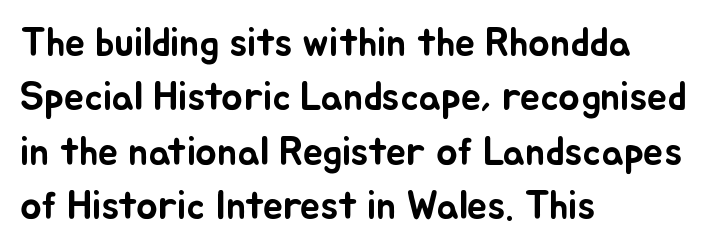
The space directly below the letters is spotless. Words appear dense and cohesive because spacing is normal. Is this a fixed-width face? No — the glyphs have proportional, varying widths. Normally led — the rows are evenly, conventionally spaced.
